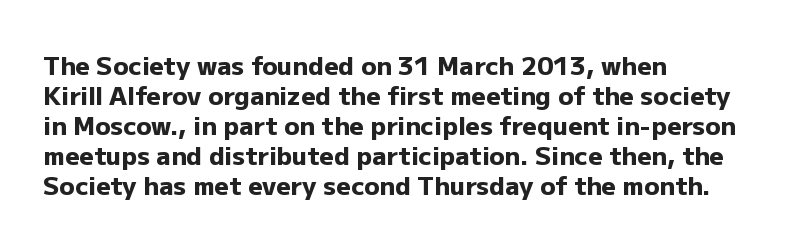
The image shows 25 px bold type, upright; set left-aligned, line spacing 1.2x, normal letter spacing, not underlined.
